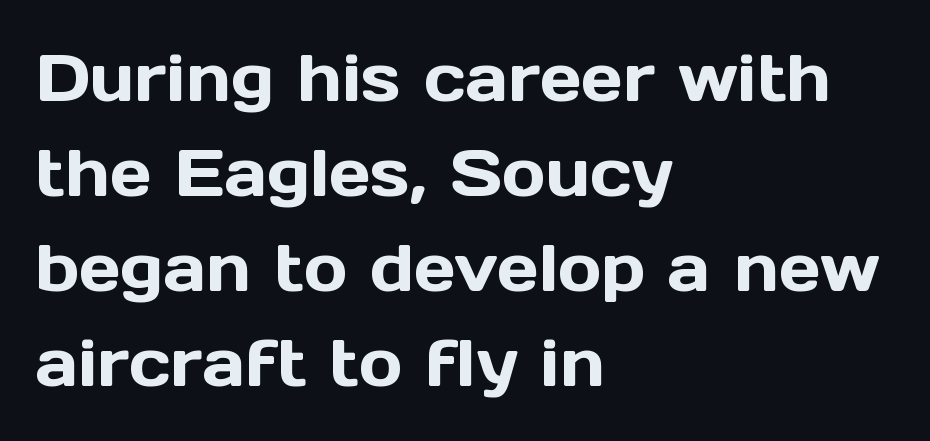
{"serif": "no", "italic": "no", "width": "normal", "x_height": "medium", "monospaced": "no", "underline": "no", "align": "left", "line_spacing": "normal", "line_spacing_ratio": 1.44, "letter_spacing": "normal", "letter_spacing_em": 0.0, "glyph_px": 66}
